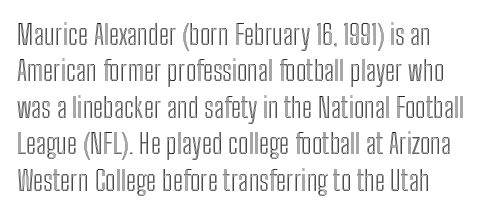
{"italic": "no", "width": "condensed", "x_height": "medium", "monospaced": "no", "underline": "no", "line_spacing": "normal", "line_spacing_ratio": 1.3, "letter_spacing": "normal", "letter_spacing_em": 0.0, "glyph_px": 28}
